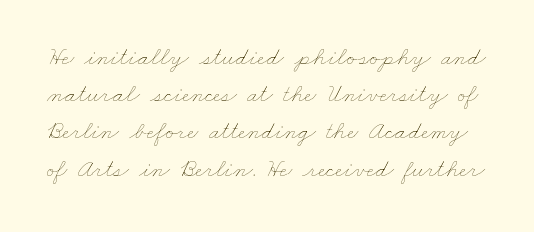
{"bold": "no", "underline": "no", "line_spacing": "normal", "line_spacing_ratio": 1.49, "letter_spacing": "normal", "letter_spacing_em": 0.0, "glyph_px": 25}
